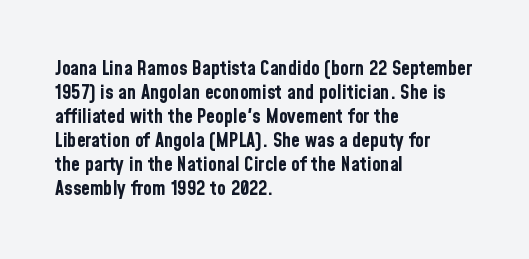
Q: Is the text bold? A: Yes.
Q: Is the text italic (slanted)? A: No, it is upright.
Q: Is the text underlined? A: No.
Q: How is the paragraph aligned? A: Left-aligned.
Q: Is the spacing between letters normal or unusually wide? A: Normal.
